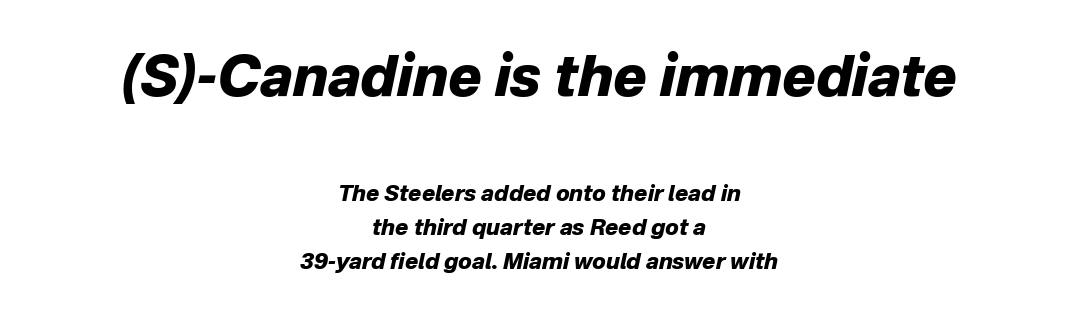
Q: Is the text bold? A: Yes.
Q: Is the text italic (slanted)? A: Yes, it leans right by about 12 degrees.
Q: Is the text underlined? A: No.
Q: How is the paragraph aligned? A: Centered.
Q: Is the spacing between letters normal or unusually wide? A: Normal.
Q: Is the spacing between lines tight, normal or loose? A: Normal.
Q: Which block of text is set in a larger size, the first (top) or the second (bottom)? A: The first (top) one.
Q: Width (condensed, normal, or wide)? A: Normal.
Q: Stroke contrast? A: Low.
Q: x-height? A: Medium.
Q: Monospaced? A: No.
